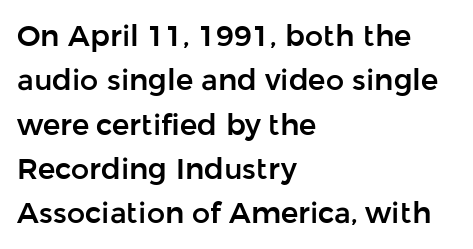
Posture: straight, roman, zero tilt. All the whitespace from short lines collects on the right. Bare-footed words on every line. Summary of vertical rhythm: regular, with standard interline spacing. Looks like regular typesetting: each glyph gets only the width it needs.
